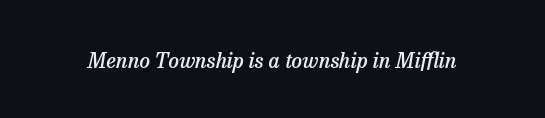
Q: Is the text bold? A: Semi-bold.
Q: Is the text italic (slanted)? A: Yes, it leans right by about 13 degrees.
Q: Is the text underlined? A: No.
Q: Is the spacing between letters normal or unusually wide? A: Normal.
